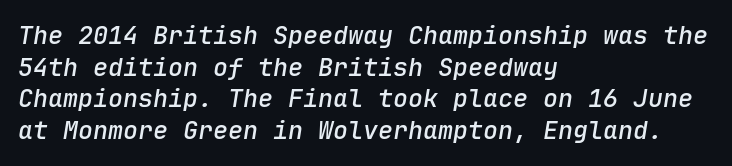
{"italic": "yes", "lean": "right", "slant_degrees": 9, "bold": "semi", "underline": "no", "align": "left", "line_spacing": "normal", "line_spacing_ratio": 1.27, "letter_spacing": "normal", "letter_spacing_em": 0.0, "glyph_px": 25}
